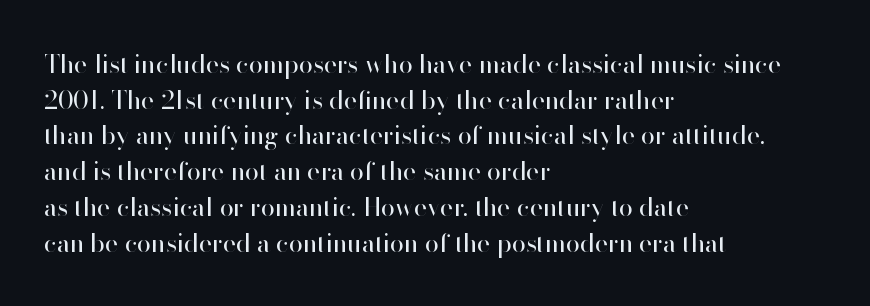
{"italic": "no", "bold": "no", "underline": "no", "align": "left", "line_spacing": "normal", "line_spacing_ratio": 1.43, "letter_spacing": "normal", "letter_spacing_em": 0.0, "glyph_px": 25}
